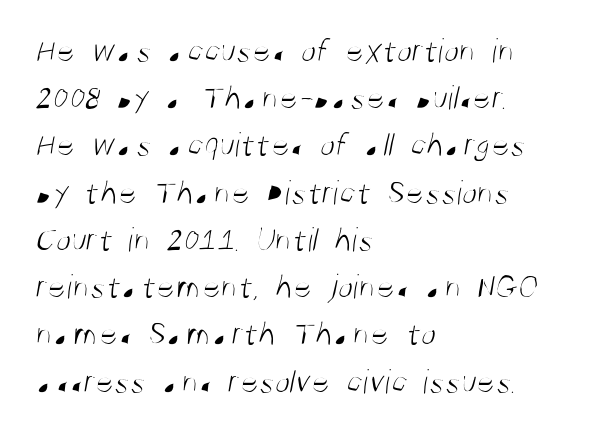
Q: Is the text bold? A: No.
Q: Is the typeface a serif or a sans-serif typeface? A: Sans-serif.
Q: Is the text underlined? A: No.
Q: How is the paragraph aligned? A: Left-aligned.
Q: Is the spacing between letters normal or unusually wide? A: Normal.
Q: Is the spacing between lines tight, normal or loose? A: Normal.
Q: Width (condensed, normal, or wide)? A: Condensed.
Q: Stroke contrast? A: Medium.
Q: x-height? A: Large.
Q: Monospaced? A: No.
